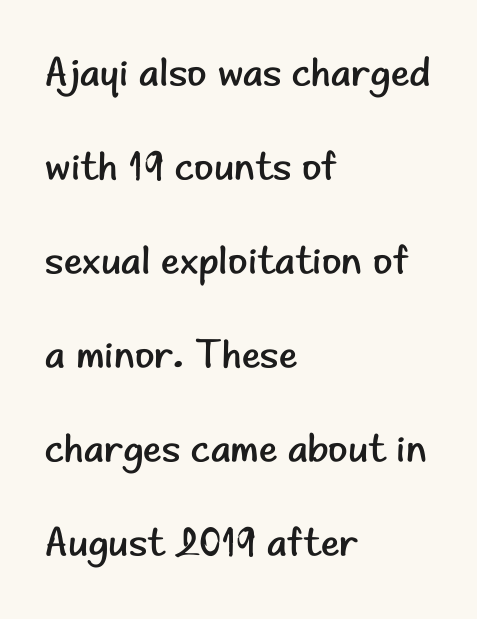
This sample has the flowing, uneven cadence of proportional lettering. Regarding leading, the lines here are spaced well apart. The specimen reads as upright at a glance. The compositor pushed each line to the left boundary. The passage shown has conventional tracking throughout.
